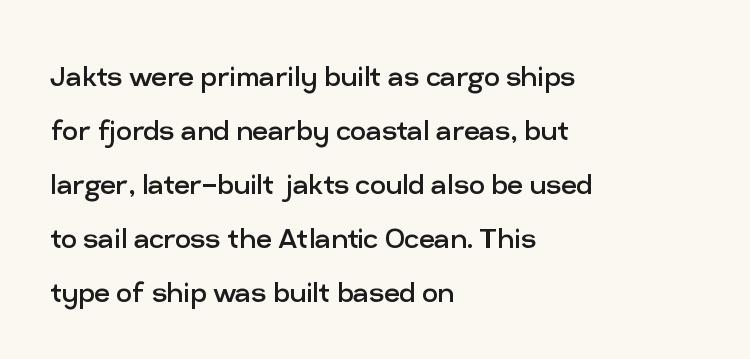
The image shows 35 px regular-weight sans-serif type, upright; set left-aligned, normal line spacing (1.54x), normal letter spacing, not underlined; low stroke contrast and a medium x-height.
